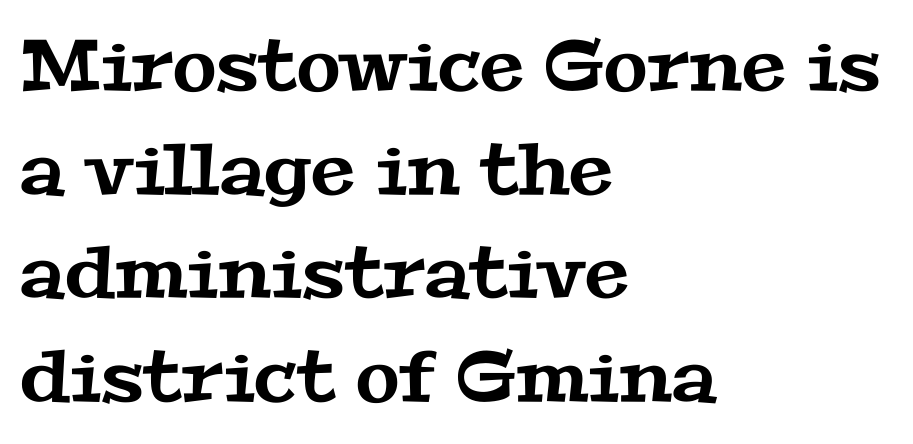
Regular leading. Is this a fixed-width face? No — the glyphs have proportional, varying widths. Clear beneath every line of the passage. The lines are quadded left.
